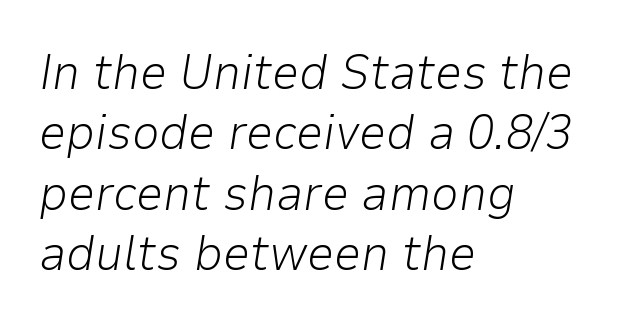
{"italic": "yes", "lean": "right", "slant_degrees": 9, "bold": "no", "weight": "light", "width": "normal", "stroke_contrast": "low", "x_height": "medium", "monospaced": "no", "underline": "no", "align": "left", "line_spacing_ratio": 1.23, "letter_spacing": "normal", "letter_spacing_em": 0.0, "glyph_px": 49}
